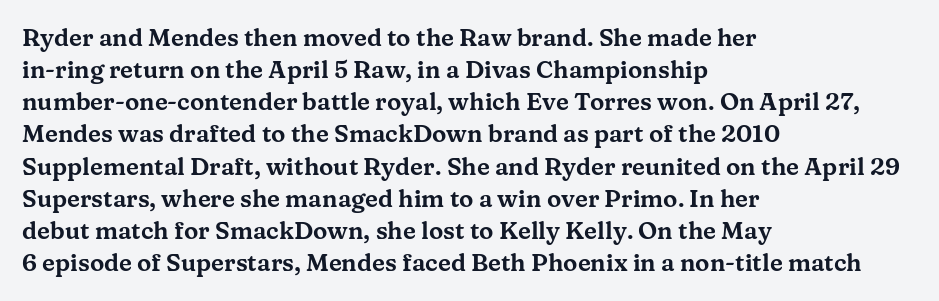
The image shows 24 px text type, upright; set left-aligned, normal line spacing (1.34x), normal letter spacing, not underlined.
